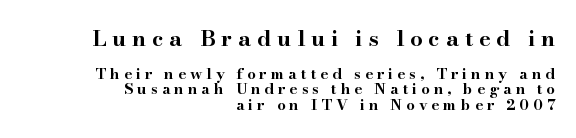
Q: Is the text bold? A: Yes.
Q: Is the text italic (slanted)? A: No, it is upright.
Q: Is the text underlined? A: No.
Q: How is the paragraph aligned? A: Right-aligned.
Q: Is the spacing between letters normal or unusually wide? A: Unusually wide.
Q: Is the spacing between lines tight, normal or loose? A: Tight.
Q: Which block of text is set in a larger size, the first (top) or the second (bottom)? A: The first (top) one.
